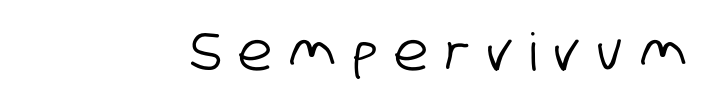
{"serif": "no", "width": "condensed", "stroke_contrast": "low", "x_height": "large", "monospaced": "no", "underline": "no", "letter_spacing": "wide", "letter_spacing_em": 0.34, "glyph_px": 52}
